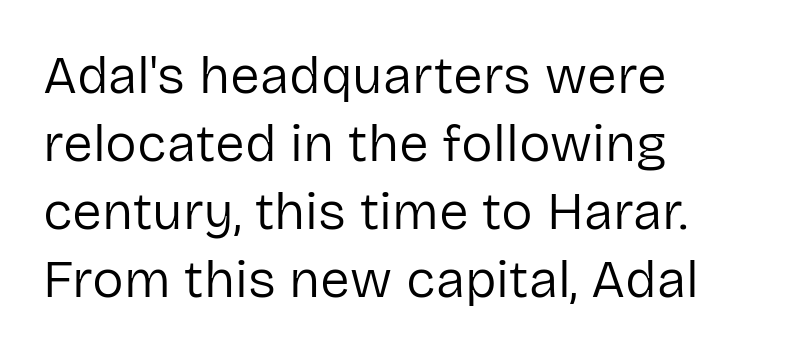
Q: Is the text bold? A: No.
Q: Is the text italic (slanted)? A: No, it is upright.
Q: Is the typeface a serif or a sans-serif typeface? A: Sans-serif.
Q: Is the text underlined? A: No.
Q: How is the paragraph aligned? A: Left-aligned.
Q: Is the spacing between letters normal or unusually wide? A: Normal.
Q: Is the spacing between lines tight, normal or loose? A: Normal.
Q: Width (condensed, normal, or wide)? A: Normal.
Q: Stroke contrast? A: Low.
Q: x-height? A: Medium.
Q: Monospaced? A: No.
